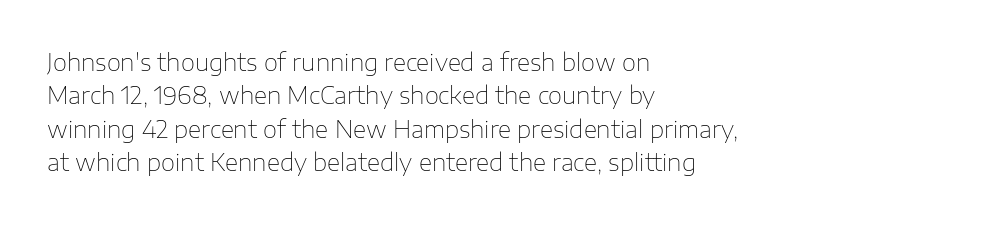
{"italic": "no", "bold": "no", "underline": "no", "align": "left", "line_spacing": "normal", "line_spacing_ratio": 1.45, "letter_spacing": "normal", "letter_spacing_em": 0.0, "glyph_px": 23}
